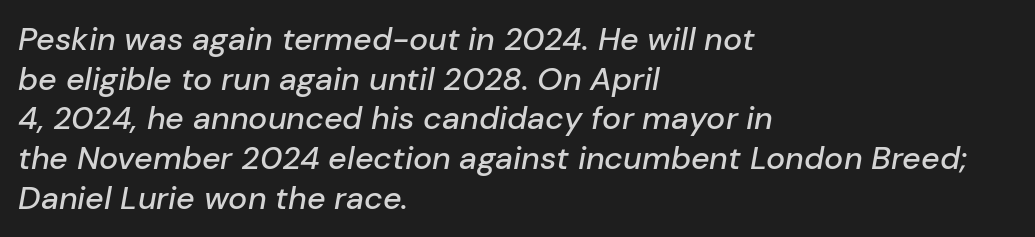
The image shows 32 px text type, italic (leaning right); set left-aligned, line spacing 1.24x, normal letter spacing, not underlined; low stroke contrast and a medium x-height.
